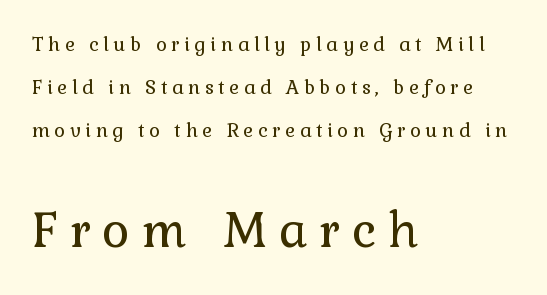
The image shows 48 px regular-weight serif type, upright; set left-aligned, loose line spacing (2.26x), unusually wide letter spacing (+0.24 em), not underlined; the second (bottom) block is 2.53x larger; low stroke contrast and a medium x-height.
